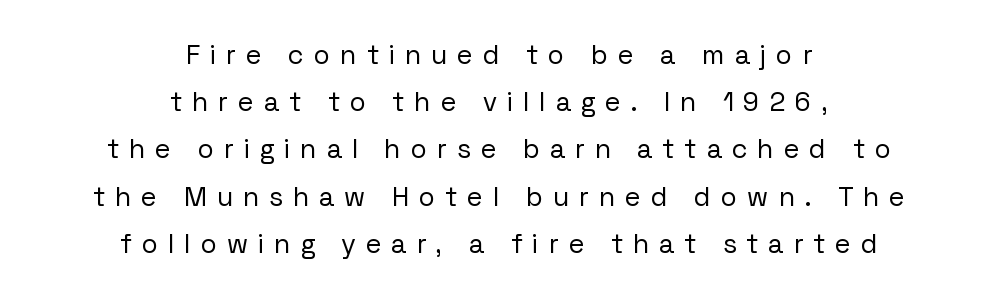
{"italic": "no", "bold": "no", "underline": "no", "align": "center", "line_spacing_ratio": 1.75, "letter_spacing": "wide", "letter_spacing_em": 0.38, "glyph_px": 27}
